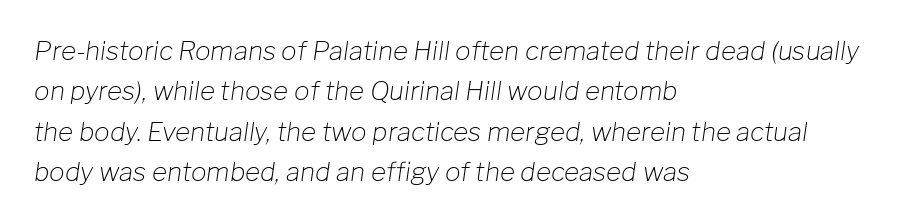
{"italic": "yes", "lean": "right", "slant_degrees": 8, "bold": "no", "underline": "no", "align": "left", "line_spacing": "normal", "line_spacing_ratio": 1.55, "letter_spacing": "normal", "letter_spacing_em": 0.0, "glyph_px": 26}
